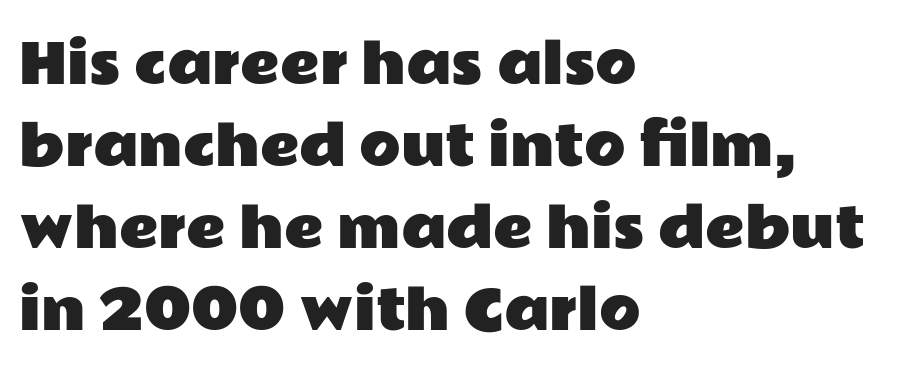
Q: Is the text italic (slanted)? A: No, it is upright.
Q: Is the typeface a serif or a sans-serif typeface? A: Sans-serif.
Q: Is the text underlined? A: No.
Q: How is the paragraph aligned? A: Left-aligned.
Q: Is the spacing between letters normal or unusually wide? A: Normal.
Q: Is the spacing between lines tight, normal or loose? A: Normal.
Q: Width (condensed, normal, or wide)? A: Wide.
Q: Stroke contrast? A: Low.
Q: x-height? A: Medium.
Q: Monospaced? A: No.
